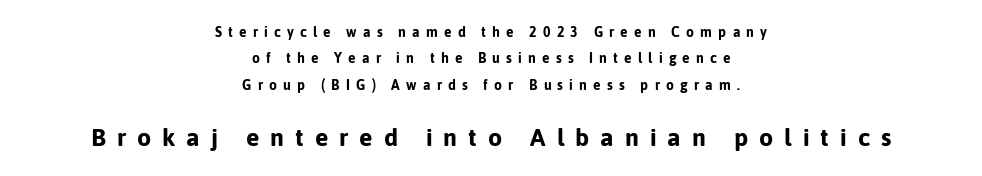
The compositor balanced each line on the midline. Posture: vertical. These two chunks differ in scale, with the bottom chunk taking the larger measure. The type is letterspaced generously, with wide tracking. No word sits above an underline. The typesetting leans heavy: a genuine bold.
